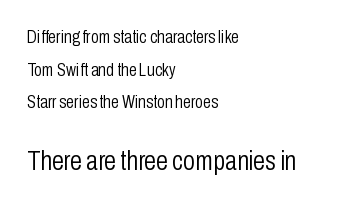
Compared with a typical body face, this is equally light or lighter still. The space directly below the letters is spotless. Spacing between characters is what you'd get straight out of the box. The more generous point size was reserved for the lower chunk.
